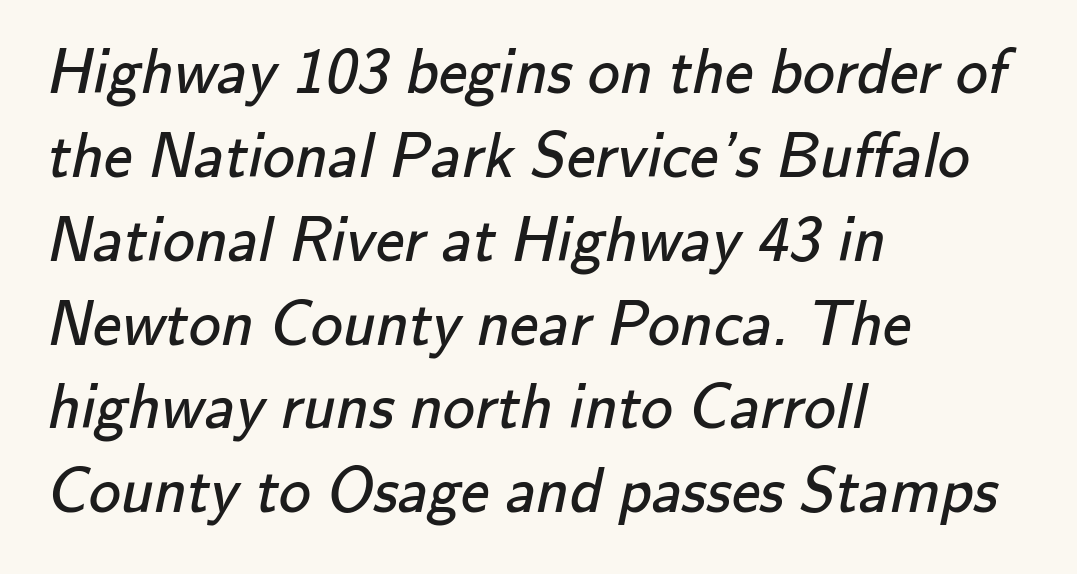
Only glyphs here, with clear space below each row. Character widths vary here, with narrow letters taking less room than wide ones. Reading down the column, the eye jumps a familiar distance to each next line. The typesetting does not lean heavy: it is not bold. The text was rendered using a sans face with plain stroke endings. These lines keep a tight, regular rhythm from letter to letter.
